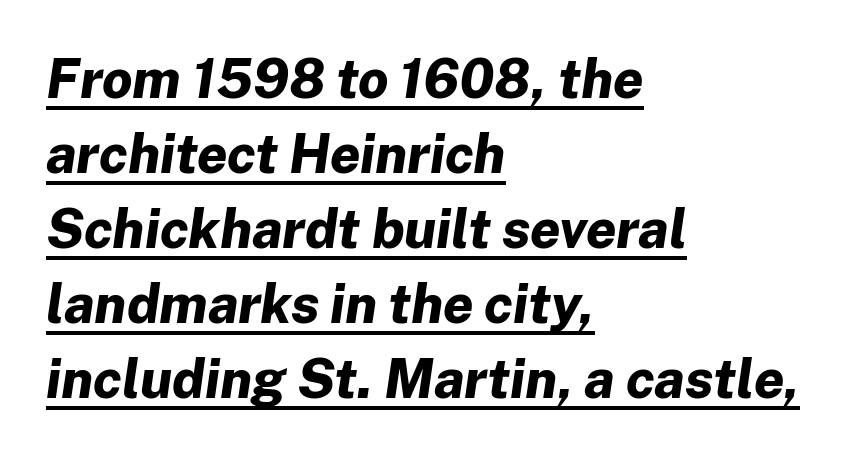
The image shows 54 px bold type, italic (leaning right); set left-aligned, normal line spacing (1.39x), normal letter spacing, underlined; low stroke contrast and a medium x-height.
